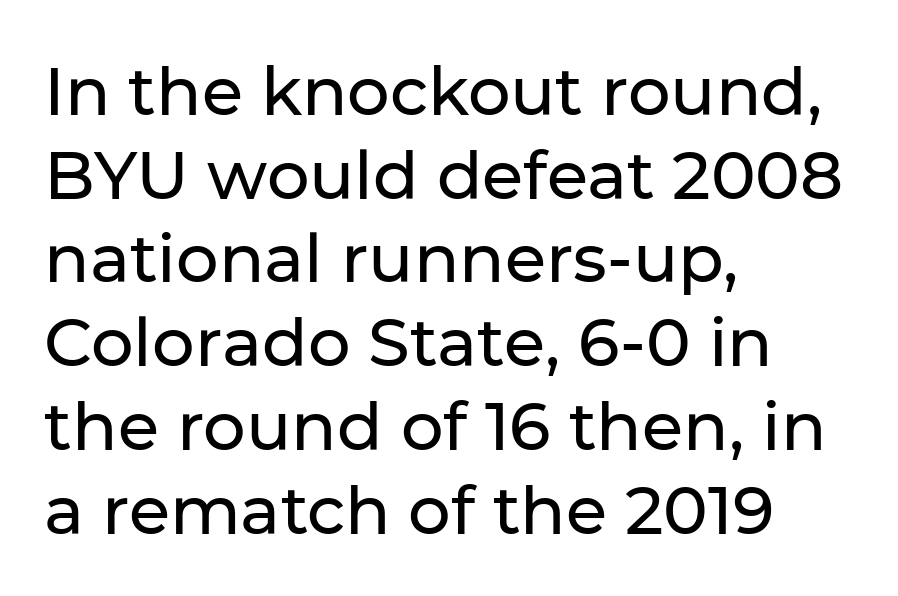
{"serif": "no", "italic": "no", "width": "normal", "stroke_contrast": "low", "x_height": "medium", "monospaced": "no", "underline": "no", "align": "left", "line_spacing": "normal", "line_spacing_ratio": 1.25, "letter_spacing": "normal", "letter_spacing_em": 0.0, "glyph_px": 67}
